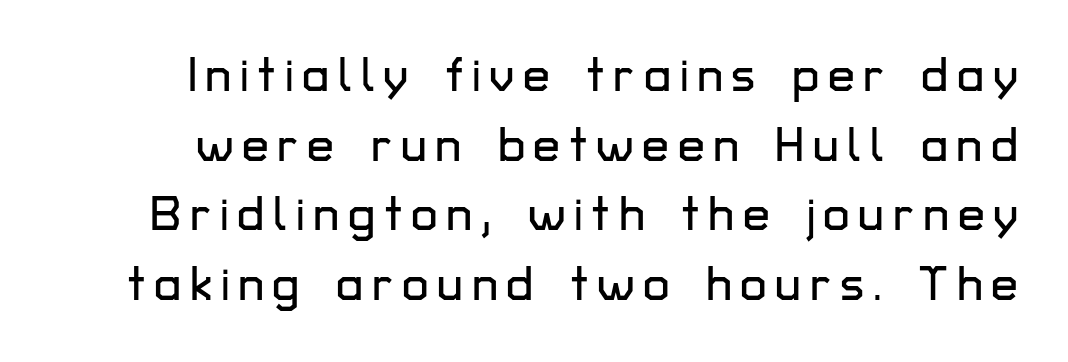
Q: Is the text italic (slanted)? A: No, it is upright.
Q: Is the typeface a serif or a sans-serif typeface? A: Sans-serif.
Q: Is the text underlined? A: No.
Q: Is the spacing between lines tight, normal or loose? A: Normal.
Q: Width (condensed, normal, or wide)? A: Normal.
Q: Stroke contrast? A: Low.
Q: x-height? A: Medium.
Q: Monospaced? A: No.
